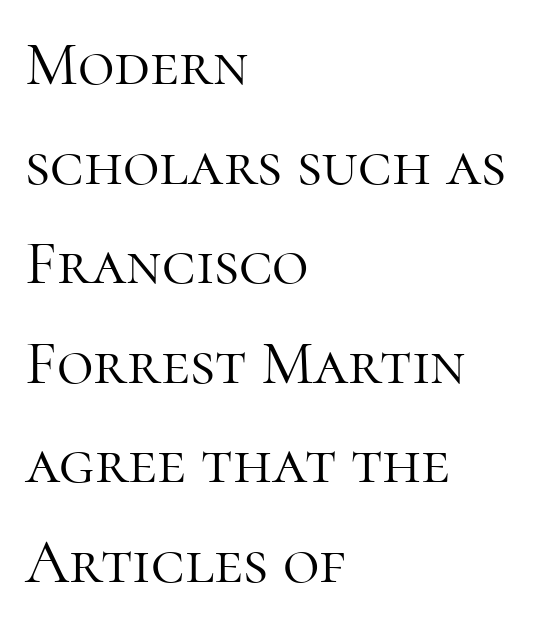
Q: Is the text bold? A: No.
Q: Is the text italic (slanted)? A: No, it is upright.
Q: Is the typeface a serif or a sans-serif typeface? A: Serif.
Q: Is the text underlined? A: No.
Q: How is the paragraph aligned? A: Left-aligned.
Q: Is the spacing between letters normal or unusually wide? A: Normal.
Q: Is the spacing between lines tight, normal or loose? A: Normal.
Q: Width (condensed, normal, or wide)? A: Normal.
Q: Stroke contrast? A: High.
Q: x-height? A: Medium.
Q: Monospaced? A: No.
